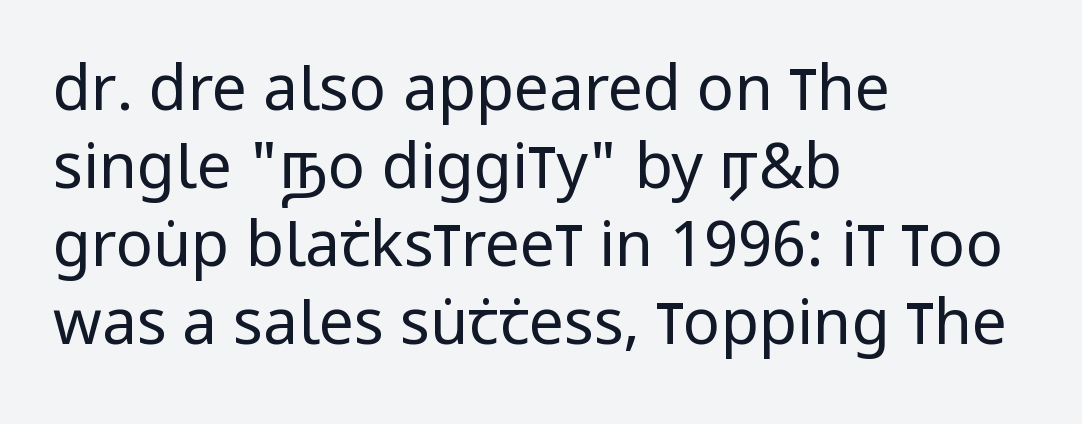
The image shows 62 px regular-weight, condensed sans-serif type, upright; set left-aligned, normal line spacing (1.26x), normal letter spacing, not underlined; low stroke contrast and a large x-height.
